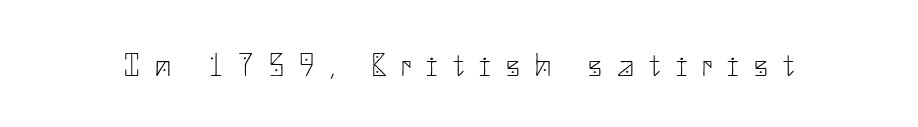
The image shows 32 px thin sans-serif type, upright; set unusually wide letter spacing (+0.48 em), not underlined; low stroke contrast and a small x-height.
